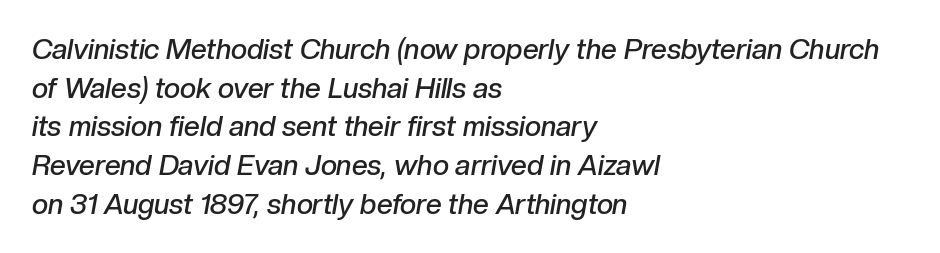
{"italic": "yes", "lean": "right", "slant_degrees": 10, "bold": "semi", "weight": "semibold", "width": "normal", "stroke_contrast": "low", "x_height": "medium", "monospaced": "no", "underline": "no", "align": "left", "line_spacing": "normal", "line_spacing_ratio": 1.38, "letter_spacing": "normal", "letter_spacing_em": 0.0, "glyph_px": 28}
